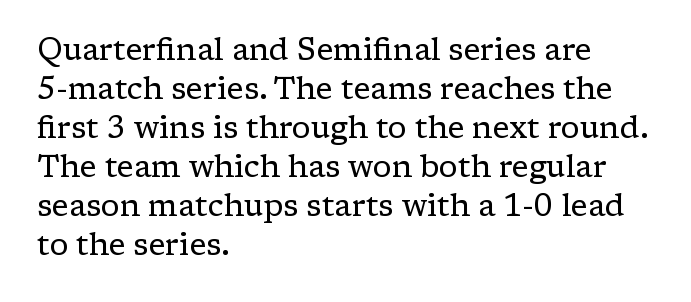
Rule under the text: the space is simply empty. Short note: letters normally spaced. The typeface has the unassuming heft of standard copy or less. Note the varied advance widths — an 'i' is clearly narrower than an 'm'. Is there much room between lines? A standard amount, neither cramped nor airy. Horizontally, the lines are justified to the leading edge only.
